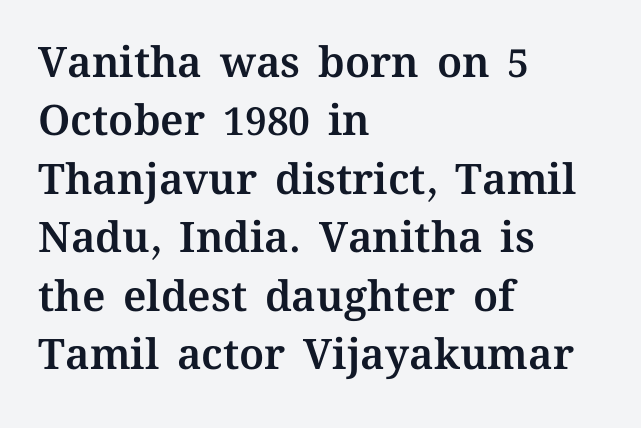
{"italic": "no", "width": "normal", "stroke_contrast": "medium", "x_height": "medium", "monospaced": "no", "underline": "no", "align": "left", "line_spacing": "normal", "line_spacing_ratio": 1.39, "letter_spacing": "normal", "letter_spacing_em": 0.0, "glyph_px": 42}
